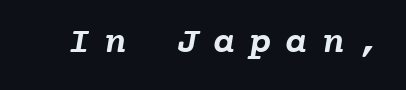
{"bold": "yes", "weight": "semibold", "width": "normal", "stroke_contrast": "low", "x_height": "medium", "monospaced": "yes", "underline": "no", "letter_spacing": "wide", "letter_spacing_em": 0.38, "glyph_px": 37}
